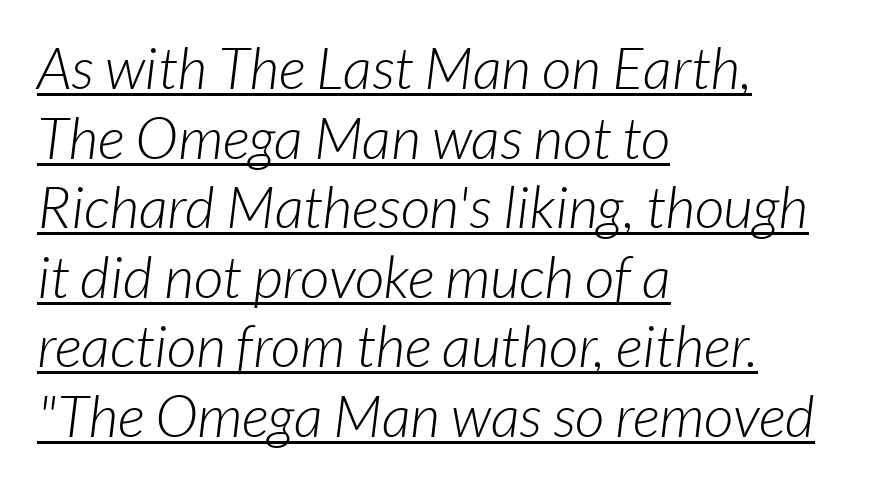
{"serif": "no", "bold": "no", "weight": "light", "width": "normal", "stroke_contrast": "low", "x_height": "medium", "monospaced": "no", "underline": "yes", "align": "left", "line_spacing_ratio": 1.2, "letter_spacing": "normal", "letter_spacing_em": 0.0, "glyph_px": 58}
